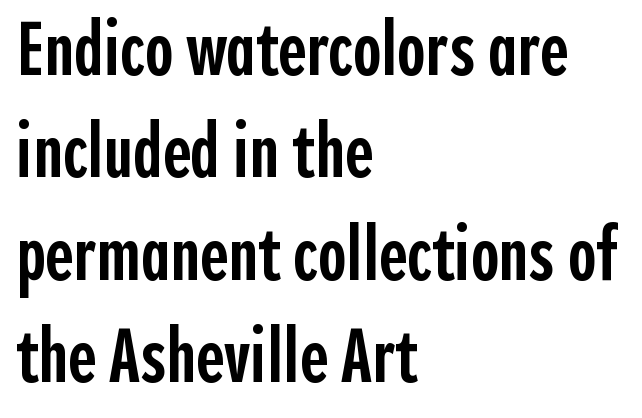
The image shows 77 px semibold, condensed sans-serif type, upright; set left-aligned, normal line spacing (1.33x), normal letter spacing, not underlined; a medium x-height.
